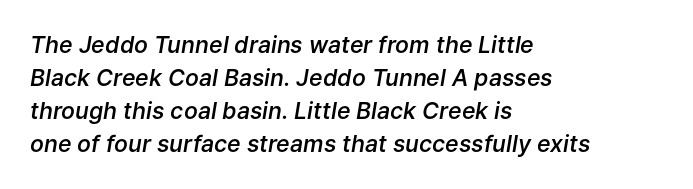
The passage shown leans; its letterforms are oblique. In terms of letterspacing, this is plain default setting. The area under the type is left untouched. Which margin do the lines hug? The left one — the right edge is uneven. The leading is moderate, giving the passage an even texture.
